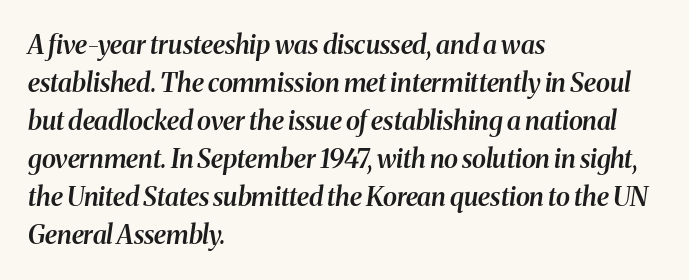
The image shows 26 px text type, italic (leaning right); set left-aligned, normal line spacing (1.46x), normal letter spacing, not underlined.
